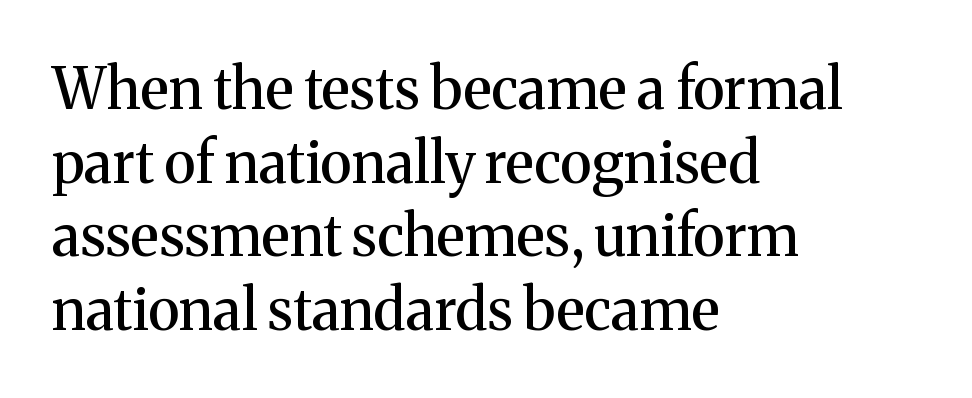
Q: Is the text italic (slanted)? A: No, it is upright.
Q: Is the typeface a serif or a sans-serif typeface? A: Serif.
Q: Is the text underlined? A: No.
Q: How is the paragraph aligned? A: Left-aligned.
Q: Is the spacing between letters normal or unusually wide? A: Normal.
Q: Is the spacing between lines tight, normal or loose? A: Normal.
Q: Width (condensed, normal, or wide)? A: Normal.
Q: Stroke contrast? A: Medium.
Q: x-height? A: Medium.
Q: Monospaced? A: No.
